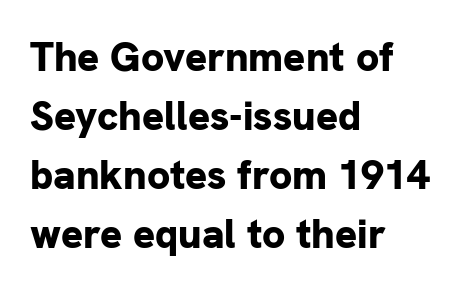
The image shows 41 px bold sans-serif type, upright; set left-aligned, normal line spacing (1.44x), normal letter spacing, not underlined; low stroke contrast and a medium x-height.
